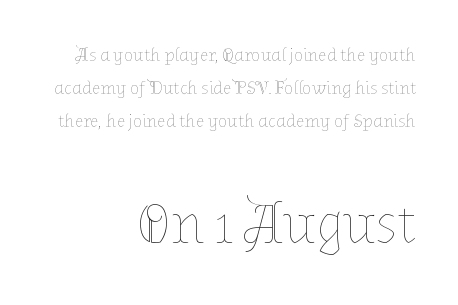
The image shows 57 px thin type, upright; set right-aligned, line spacing 1.75x, normal letter spacing, not underlined; the second (bottom) block is 3.0x larger; low stroke contrast and a medium x-height.
